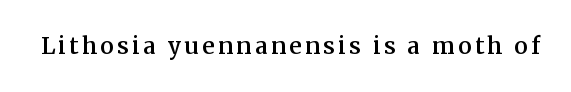
Q: Is the text bold? A: Semi-bold.
Q: Is the text italic (slanted)? A: No, it is upright.
Q: Is the text underlined? A: No.
